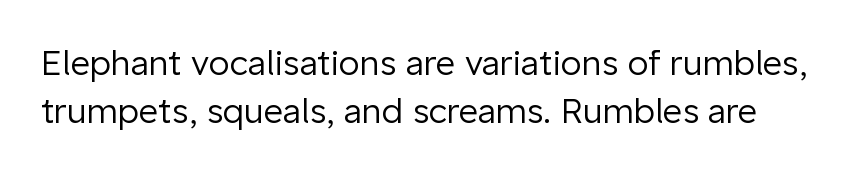
The typeface has the unassuming heft of standard copy or less. Characters remain perfectly vertical along every line. Each row of text sits above clean, open space. This sample uses plain, unmodified letter spacing.
